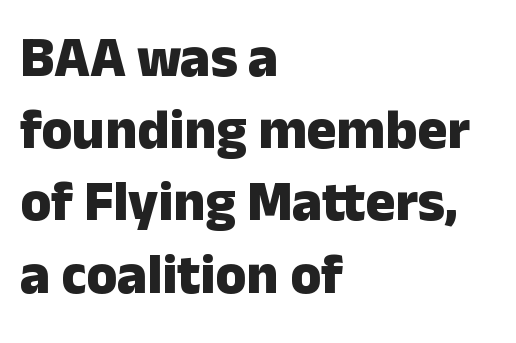
A sans-serif font was chosen for this passage. The rendering uses natural spacing where letterforms have individual widths. The lines sit at an ordinary, default distance from one another. Letters rest on an invisible, unmarked baseline. It's the straight-up-and-down kind of type.
